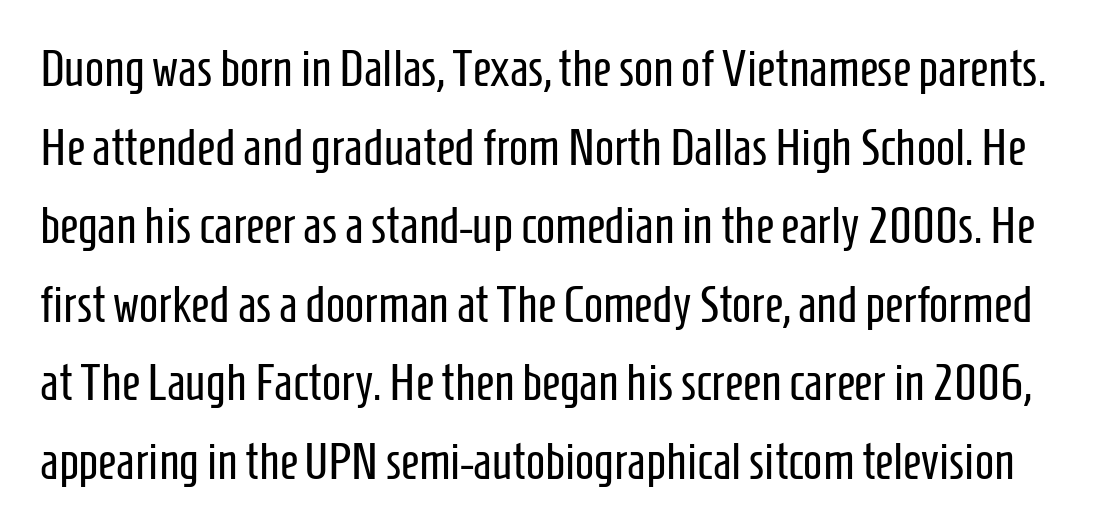
The font is comparable to plain body text, perhaps lighter. Is this a fixed-width face? No — the glyphs have proportional, varying widths. No extra tracking has been applied to these lines. Posture: straight, roman, zero tilt. Quick note: underline off. Serifs: no, the terminals of the letterforms are clean.
